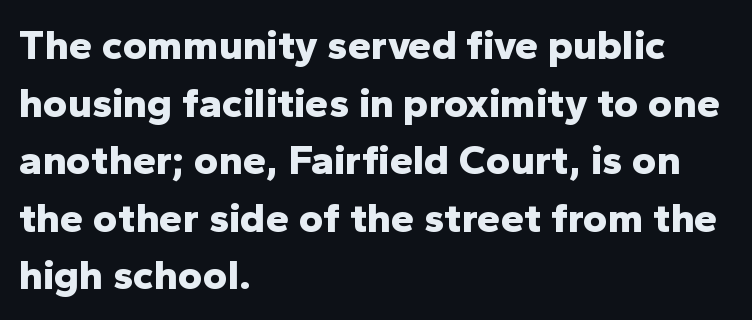
Q: Is the text bold? A: Yes.
Q: Is the text italic (slanted)? A: No, it is upright.
Q: Is the typeface a serif or a sans-serif typeface? A: Sans-serif.
Q: Is the text underlined? A: No.
Q: How is the paragraph aligned? A: Left-aligned.
Q: Is the spacing between letters normal or unusually wide? A: Normal.
Q: Is the spacing between lines tight, normal or loose? A: Normal.
Q: Width (condensed, normal, or wide)? A: Normal.
Q: Stroke contrast? A: Low.
Q: x-height? A: Medium.
Q: Monospaced? A: No.
